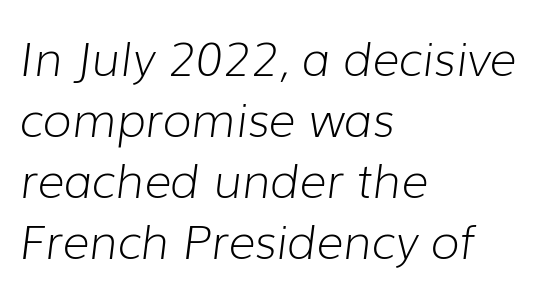
Compared with a centered layout, this one pins lines to the left instead. These lines are rendered in a variable-pitch font. The area under the type is left untouched. The vertical gap from one line to the next is medium. The strokes carry an ordinary text weight at most. The typography opts for an oblique posture over an upright one.
